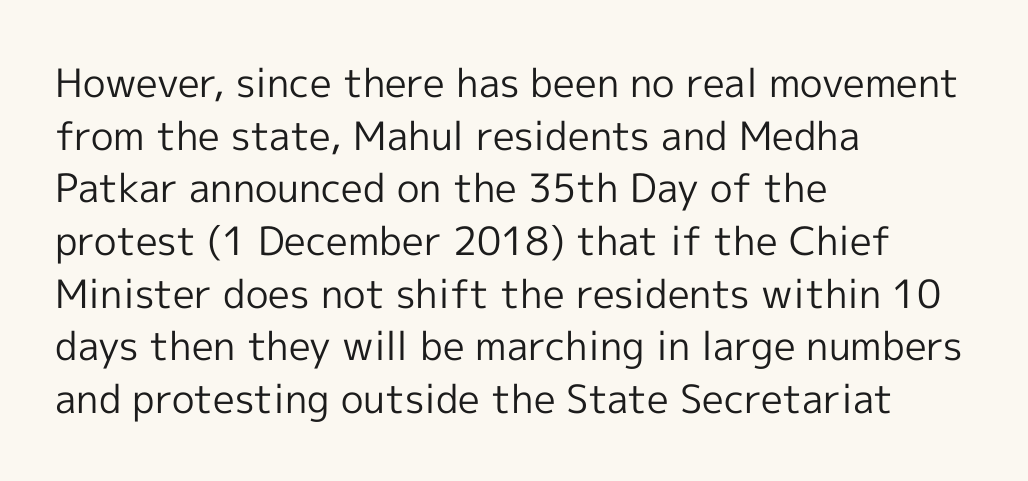
The face used here is proportionally spaced, like ordinary book or web type. Characters follow at the spacing the type designer built in. The lines sit at an ordinary, default distance from one another. If you drew a line through each stem, it would be perfectly vertical.
